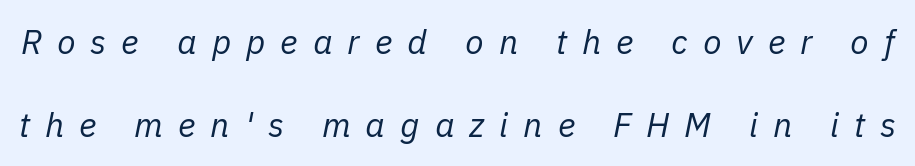
{"italic": "yes", "lean": "right", "slant_degrees": 11, "bold": "no", "weight": "regular", "width": "normal", "stroke_contrast": "low", "x_height": "medium", "monospaced": "no", "underline": "no", "line_spacing": "loose", "line_spacing_ratio": 2.44, "letter_spacing": "wide", "letter_spacing_em": 0.44, "glyph_px": 34}
